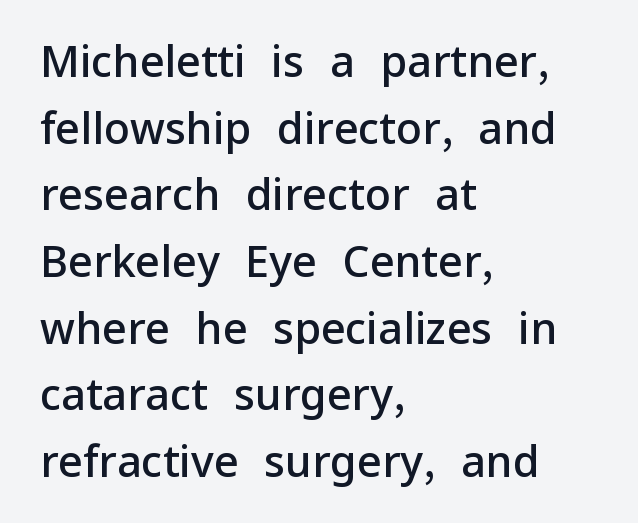
{"serif": "no", "italic": "no", "bold": "semi", "weight": "semibold", "width": "normal", "stroke_contrast": "low", "x_height": "medium", "monospaced": "no", "underline": "no", "align": "left", "line_spacing": "normal", "line_spacing_ratio": 1.55, "letter_spacing": "normal", "letter_spacing_em": 0.0, "glyph_px": 43}
